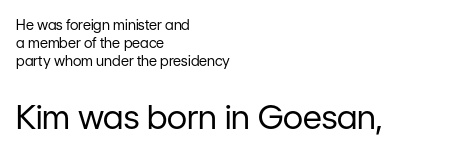
The image shows 33 px regular-weight sans-serif type, upright; set left-aligned, normal line spacing (1.3x), normal letter spacing, not underlined; the second (bottom) block is 2.36x larger; low stroke contrast and a medium x-height.
